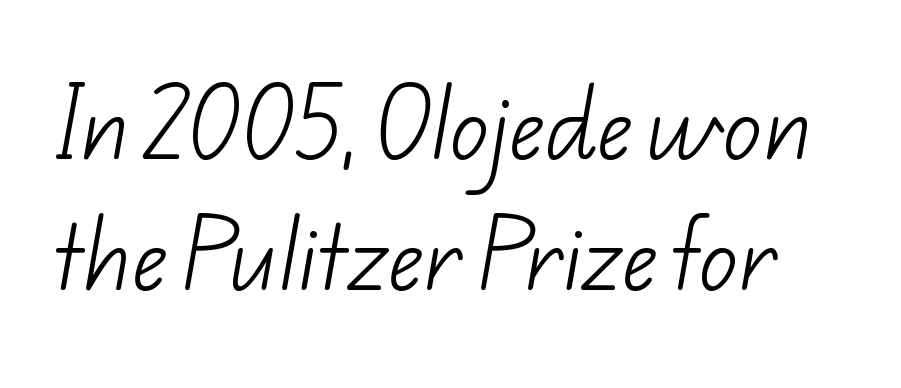
{"serif": "no", "bold": "no", "weight": "light", "width": "normal", "stroke_contrast": "low", "x_height": "small", "monospaced": "no", "underline": "no", "line_spacing": "normal", "line_spacing_ratio": 1.68, "letter_spacing": "normal", "letter_spacing_em": 0.0, "glyph_px": 78}
